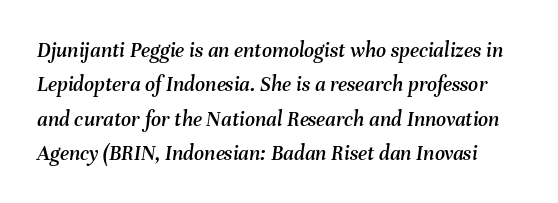
The image shows 22 px text type, italic (leaning right); set normal line spacing (1.56x), normal letter spacing, not underlined.
